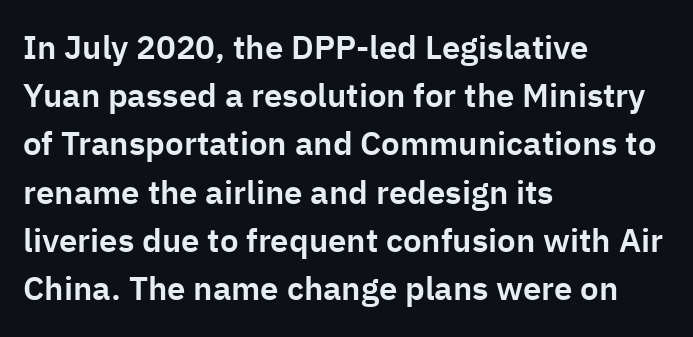
Q: Is the text italic (slanted)? A: No, it is upright.
Q: Is the typeface a serif or a sans-serif typeface? A: Sans-serif.
Q: Is the text underlined? A: No.
Q: How is the paragraph aligned? A: Left-aligned.
Q: Is the spacing between letters normal or unusually wide? A: Normal.
Q: Is the spacing between lines tight, normal or loose? A: Normal.
Q: Width (condensed, normal, or wide)? A: Normal.
Q: Stroke contrast? A: Low.
Q: x-height? A: Medium.
Q: Monospaced? A: No.
